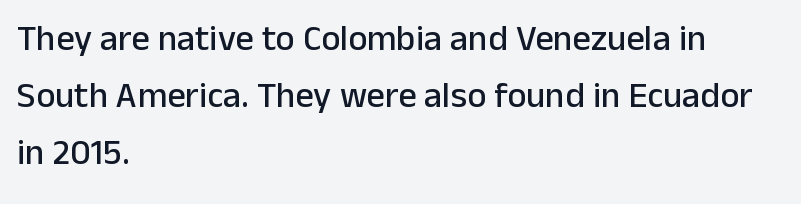
Q: Is the text italic (slanted)? A: No, it is upright.
Q: Is the typeface a serif or a sans-serif typeface? A: Sans-serif.
Q: Is the text underlined? A: No.
Q: How is the paragraph aligned? A: Left-aligned.
Q: Is the spacing between letters normal or unusually wide? A: Normal.
Q: Is the spacing between lines tight, normal or loose? A: Normal.
Q: Width (condensed, normal, or wide)? A: Normal.
Q: Stroke contrast? A: Low.
Q: x-height? A: Medium.
Q: Monospaced? A: No.
